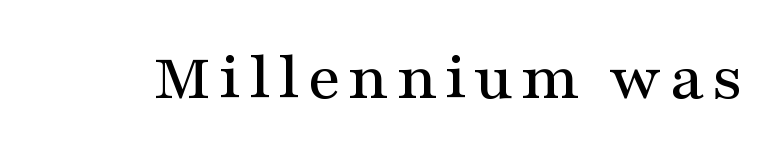
{"serif": "yes", "italic": "no", "width": "wide", "stroke_contrast": "medium", "x_height": "medium", "monospaced": "no", "underline": "no", "glyph_px": 68}
